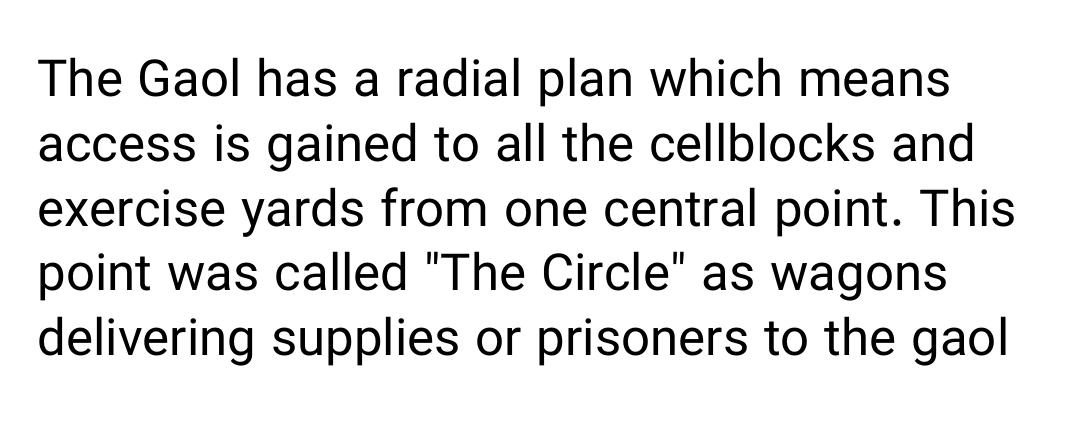
{"serif": "no", "italic": "no", "bold": "no", "weight": "regular", "width": "normal", "stroke_contrast": "low", "x_height": "medium", "monospaced": "no", "underline": "no", "line_spacing": "normal", "line_spacing_ratio": 1.27, "letter_spacing": "normal", "letter_spacing_em": 0.0, "glyph_px": 51}
